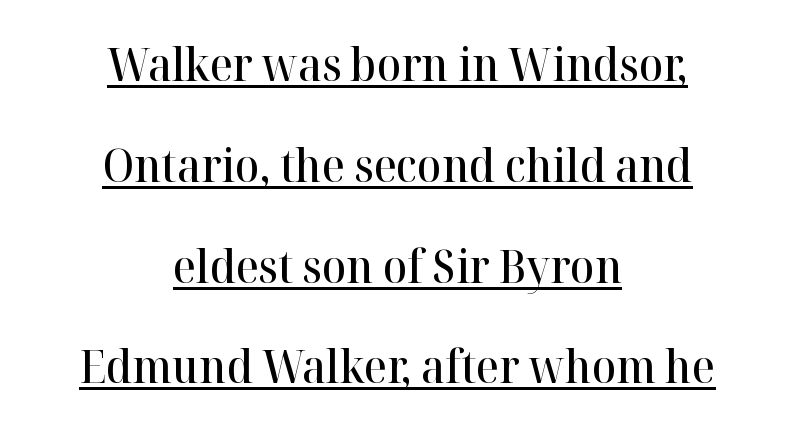
{"serif": "yes", "italic": "no", "bold": "semi", "weight": "semibold", "width": "normal", "stroke_contrast": "high", "x_height": "medium", "monospaced": "no", "underline": "yes", "align": "center", "line_spacing": "loose", "line_spacing_ratio": 2.24, "letter_spacing": "normal", "letter_spacing_em": 0.0, "glyph_px": 45}
